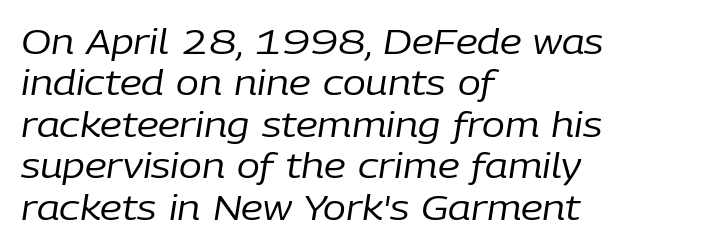
The image shows 34 px regular-weight type, italic (leaning right); set left-aligned, line spacing 1.22x, normal letter spacing, not underlined; low stroke contrast and a medium x-height.
